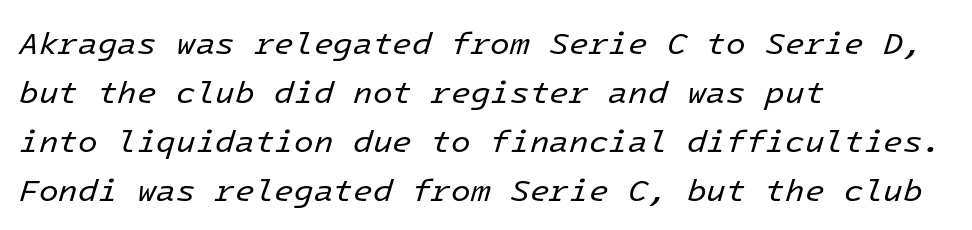
Q: Is the text bold? A: No.
Q: Is the text italic (slanted)? A: Yes, it leans right by about 16 degrees.
Q: Is the text underlined? A: No.
Q: How is the paragraph aligned? A: Left-aligned.
Q: Is the spacing between letters normal or unusually wide? A: Normal.
Q: Is the spacing between lines tight, normal or loose? A: Normal.
Q: Width (condensed, normal, or wide)? A: Normal.
Q: Stroke contrast? A: Low.
Q: x-height? A: Medium.
